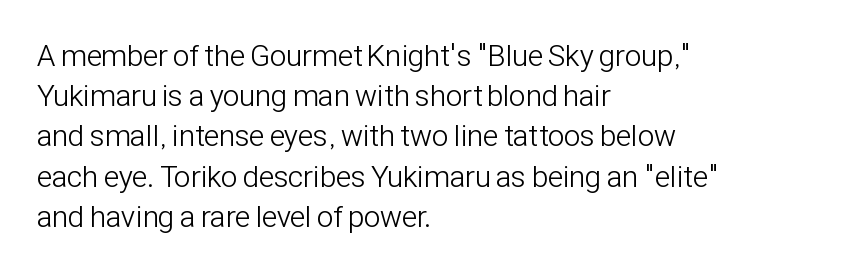
The image shows 30 px light, condensed sans-serif type, upright; set left-aligned, normal line spacing (1.34x), normal letter spacing, not underlined; low stroke contrast and a medium x-height.
